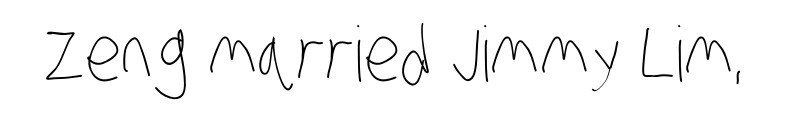
Q: Is the text bold? A: No.
Q: Is the text underlined? A: No.
Q: Is the spacing between letters normal or unusually wide? A: Normal.
Q: Width (condensed, normal, or wide)? A: Condensed.
Q: Stroke contrast? A: Low.
Q: x-height? A: Large.
Q: Monospaced? A: No.
